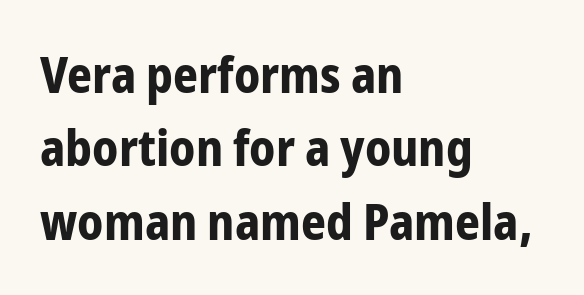
Q: Is the text bold? A: Yes.
Q: Is the text italic (slanted)? A: No, it is upright.
Q: Is the typeface a serif or a sans-serif typeface? A: Sans-serif.
Q: Is the text underlined? A: No.
Q: How is the paragraph aligned? A: Left-aligned.
Q: Is the spacing between letters normal or unusually wide? A: Normal.
Q: Is the spacing between lines tight, normal or loose? A: Normal.
Q: Width (condensed, normal, or wide)? A: Condensed.
Q: Stroke contrast? A: Low.
Q: x-height? A: Medium.
Q: Monospaced? A: No.
